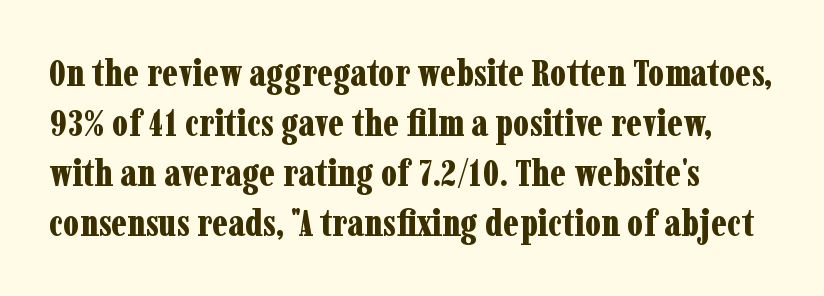
{"serif": "yes", "italic": "no", "bold": "yes", "weight": "bold", "width": "condensed", "stroke_contrast": "low", "x_height": "medium", "monospaced": "no", "underline": "no", "align": "left", "line_spacing": "normal", "line_spacing_ratio": 1.32, "letter_spacing": "normal", "letter_spacing_em": 0.0, "glyph_px": 38}
